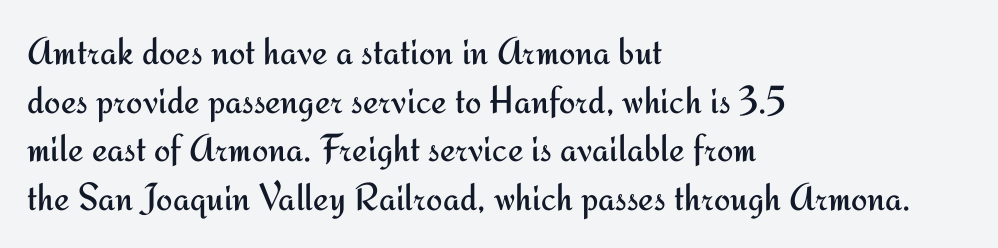
A typesetter would call this leading conventional body-copy spacing. This sample uses plain, unmodified letter spacing. It's the straight-up-and-down kind of type. Nope, no serifs anywhere on these letters.
